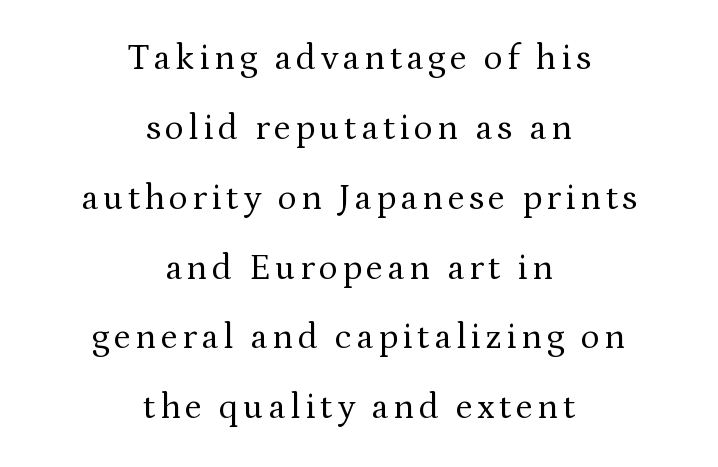
Q: Is the text bold? A: No.
Q: Is the text italic (slanted)? A: No, it is upright.
Q: Is the typeface a serif or a sans-serif typeface? A: Serif.
Q: Is the text underlined? A: No.
Q: How is the paragraph aligned? A: Centered.
Q: Is the spacing between lines tight, normal or loose? A: Loose.
Q: Width (condensed, normal, or wide)? A: Normal.
Q: Stroke contrast? A: Medium.
Q: x-height? A: Medium.
Q: Monospaced? A: No.
